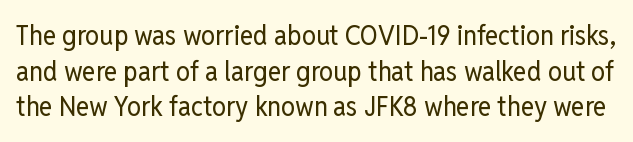
The image shows 28 px regular-weight, condensed sans-serif type, upright; set normal line spacing (1.27x), normal letter spacing, not underlined; low stroke contrast and a medium x-height.
